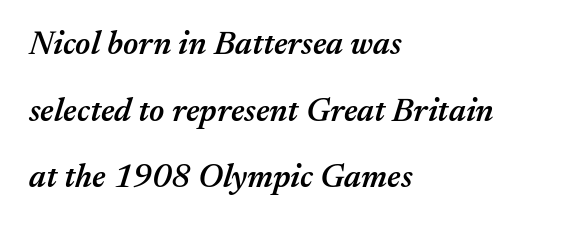
Short and long lines alike share a common starting point at left. Characters follow at the spacing the type designer built in. Quick note: underline off. The rendering applies a slant to the glyphs.
